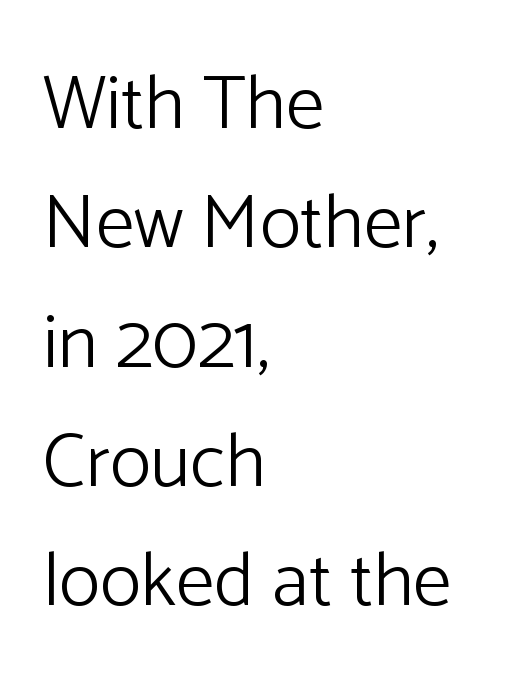
{"serif": "no", "italic": "no", "bold": "no", "weight": "light", "width": "normal", "stroke_contrast": "low", "x_height": "medium", "monospaced": "no", "underline": "no", "align": "left", "line_spacing": "normal", "line_spacing_ratio": 1.55, "letter_spacing": "normal", "letter_spacing_em": 0.0, "glyph_px": 77}
